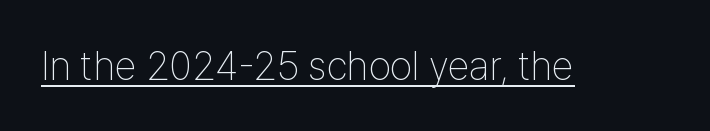
{"serif": "no", "italic": "no", "bold": "no", "weight": "thin", "width": "condensed", "stroke_contrast": "low", "x_height": "medium", "monospaced": "no", "underline": "yes", "letter_spacing": "normal", "letter_spacing_em": 0.0, "glyph_px": 40}
